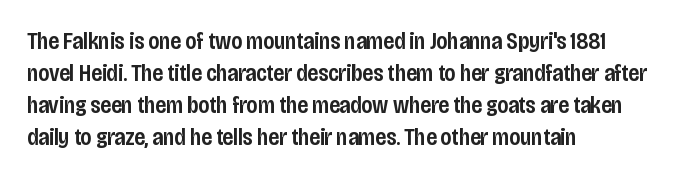
Compared with an ordinary text face, these strokes are moderately heavier — a semibold. Unlike italic type, these characters show no tilt at all. The leading is moderate, giving the passage an even texture. No extra tracking has been applied to these lines.
